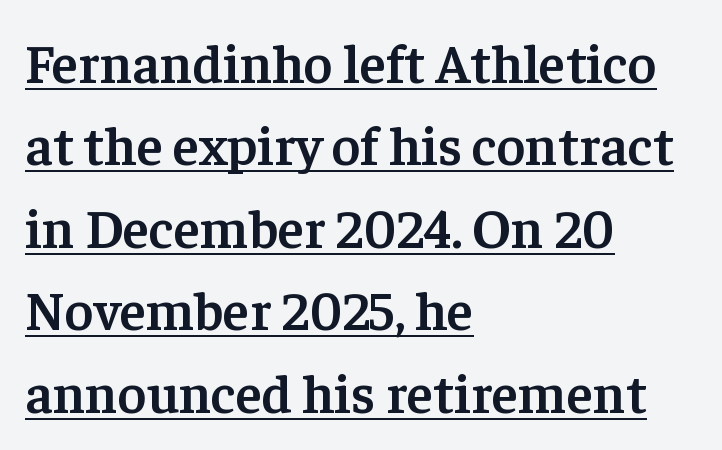
Q: Is the text bold? A: Semi-bold.
Q: Is the text italic (slanted)? A: No, it is upright.
Q: Is the typeface a serif or a sans-serif typeface? A: Serif.
Q: Is the text underlined? A: Yes.
Q: How is the paragraph aligned? A: Left-aligned.
Q: Is the spacing between letters normal or unusually wide? A: Normal.
Q: Is the spacing between lines tight, normal or loose? A: Normal.
Q: Width (condensed, normal, or wide)? A: Normal.
Q: Stroke contrast? A: Low.
Q: x-height? A: Medium.
Q: Monospaced? A: No.
